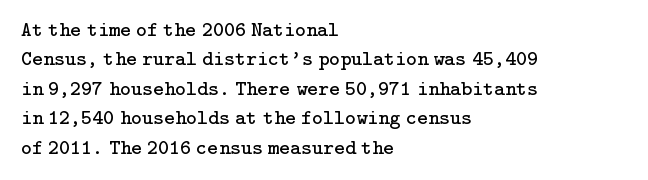
The image shows 21 px text type, upright; set left-aligned, normal line spacing (1.4x), normal letter spacing, not underlined.
